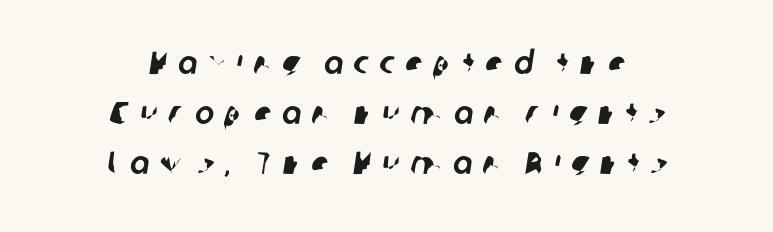
{"serif": "no", "width": "normal", "stroke_contrast": "low", "x_height": "medium", "monospaced": "no", "underline": "no", "align": "center", "line_spacing": "normal", "line_spacing_ratio": 1.57, "letter_spacing": "wide", "letter_spacing_em": 0.33, "glyph_px": 32}
